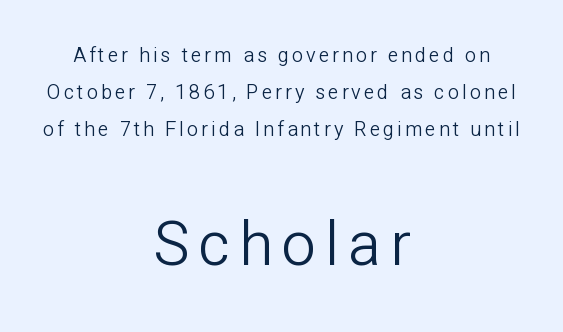
The paragraph has two soft edges and a firm central axis. The weight would be labelled regular, book, light, or lighter still. Bigger letters appear in the bottom chunk; the top chunk is reduced. Check the space under the baseline: it is left empty. Nothing sits at the stroke ends, so this counts as sans-serif. Character widths vary here, with narrow letters taking less room than wide ones.
